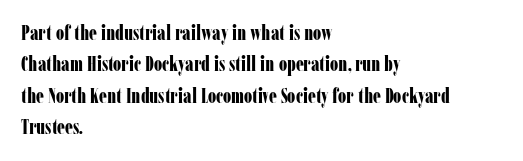
Ascenders rise straight up at ninety degrees. Just letters on the line, the space beneath them empty. Normally led — the rows are evenly, conventionally spaced. Here the glyphs are tracked normally, forming tight word shapes. The characters look thick and weighty, a clear bold.
